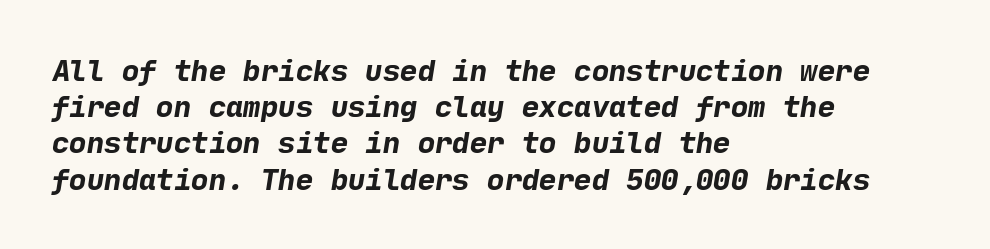
Serif or sans? Sans — the stroke terminals are bare. In terms of weight, the rendering is a true, heavy bold. The designer left line spacing at the default. Between one letter and the next there's only the usual sliver of space.
